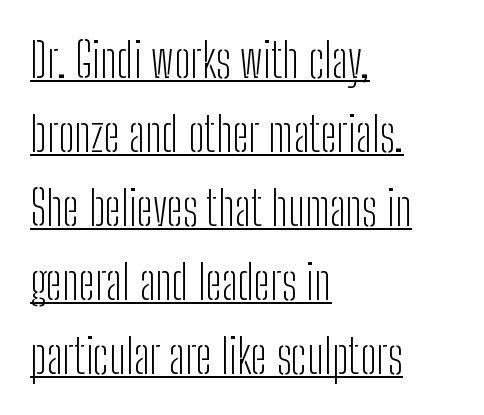
Compared with typical body copy, the letter spacing here is the same. Typographically, this falls in the sans-serif category. Summary of vertical rhythm: regular, with standard interline spacing. No heavy texture on the line: the type isn't bold. Visually the block forms a straight wall on the left and a jagged coastline on the right. Compared with undecorated copy, this sample adds a rule below the words.
